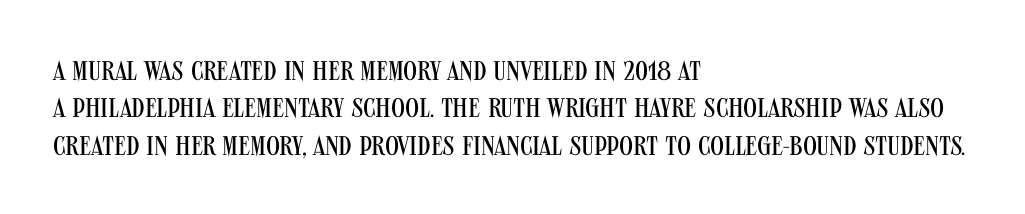
Q: Is the text bold? A: No.
Q: Is the text italic (slanted)? A: No, it is upright.
Q: Is the text underlined? A: No.
Q: How is the paragraph aligned? A: Left-aligned.
Q: Is the spacing between letters normal or unusually wide? A: Normal.
Q: Is the spacing between lines tight, normal or loose? A: Normal.
